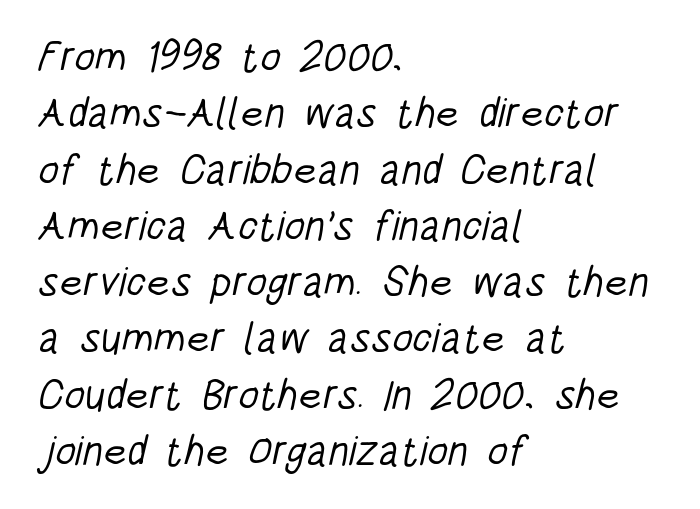
Q: Is the text bold? A: No.
Q: Is the typeface a serif or a sans-serif typeface? A: Sans-serif.
Q: Is the text underlined? A: No.
Q: How is the paragraph aligned? A: Left-aligned.
Q: Is the spacing between letters normal or unusually wide? A: Normal.
Q: Is the spacing between lines tight, normal or loose? A: Normal.
Q: Width (condensed, normal, or wide)? A: Condensed.
Q: Stroke contrast? A: Low.
Q: x-height? A: Large.
Q: Monospaced? A: No.
